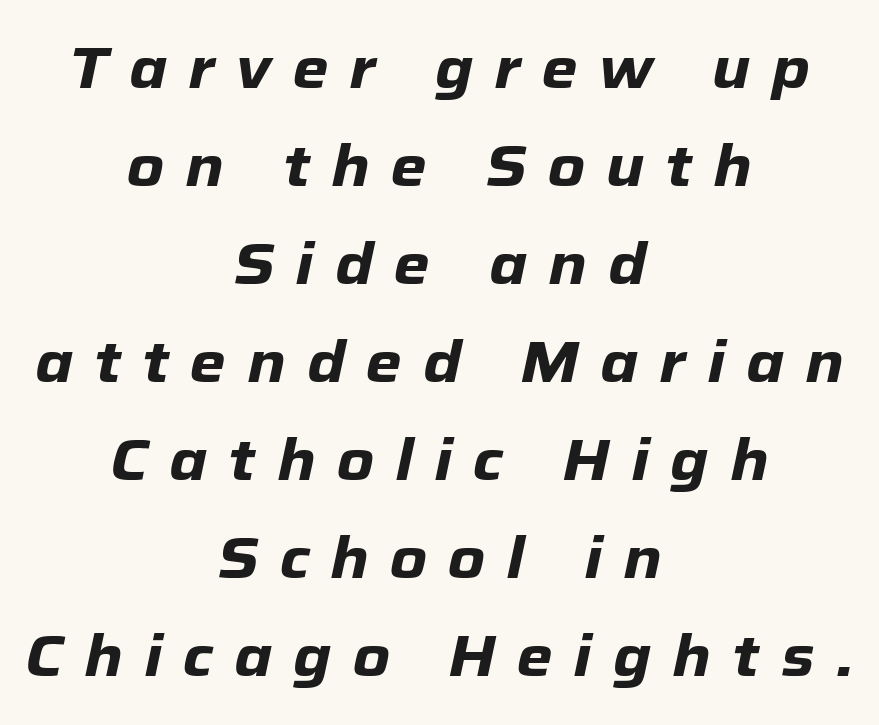
Q: Is the text bold? A: Yes.
Q: Is the text italic (slanted)? A: Yes, it leans right by about 12 degrees.
Q: Is the text underlined? A: No.
Q: How is the paragraph aligned? A: Centered.
Q: Is the spacing between letters normal or unusually wide? A: Unusually wide.
Q: Is the spacing between lines tight, normal or loose? A: Normal.
Q: Width (condensed, normal, or wide)? A: Normal.
Q: Stroke contrast? A: Low.
Q: x-height? A: Medium.
Q: Monospaced? A: No.
